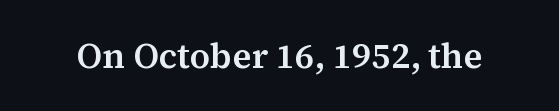
The image shows 35 px serif type, upright; set normal letter spacing, not underlined; medium stroke contrast and a medium x-height.
